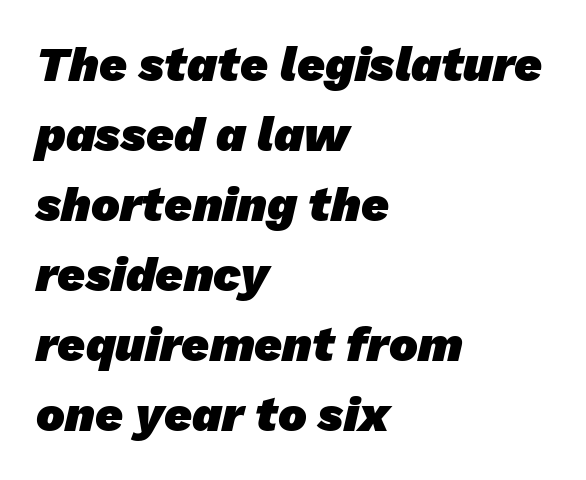
Q: Is the text bold? A: Yes.
Q: Is the typeface a serif or a sans-serif typeface? A: Sans-serif.
Q: Is the text underlined? A: No.
Q: How is the paragraph aligned? A: Left-aligned.
Q: Is the spacing between letters normal or unusually wide? A: Normal.
Q: Is the spacing between lines tight, normal or loose? A: Normal.
Q: Width (condensed, normal, or wide)? A: Normal.
Q: Stroke contrast? A: Low.
Q: x-height? A: Medium.
Q: Monospaced? A: No.
